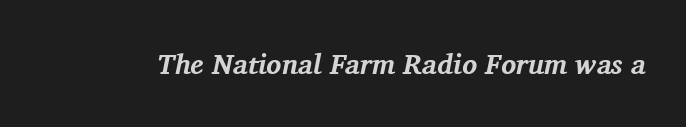
{"serif": "yes", "italic": "yes", "lean": "right", "slant_degrees": 11, "bold": "yes", "weight": "bold", "width": "normal", "stroke_contrast": "medium", "x_height": "medium", "monospaced": "no", "underline": "no", "letter_spacing": "normal", "letter_spacing_em": 0.0, "glyph_px": 28}
